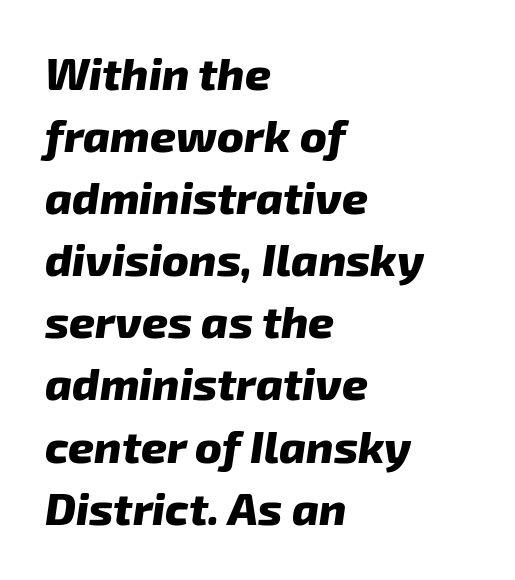
The image shows 45 px heavy type, italic (leaning right); set left-aligned, normal line spacing (1.38x), normal letter spacing, not underlined; low stroke contrast and a medium x-height.
